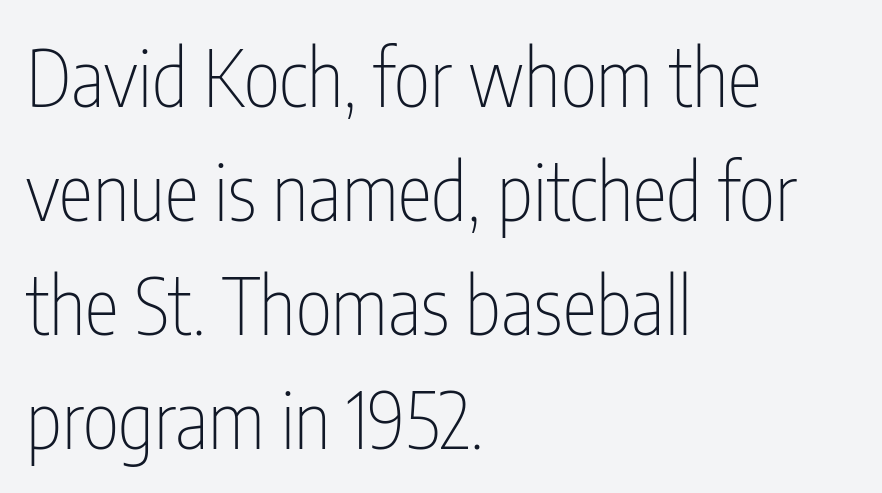
{"serif": "no", "italic": "no", "bold": "no", "weight": "thin", "width": "condensed", "stroke_contrast": "low", "x_height": "medium", "monospaced": "no", "underline": "no", "align": "left", "line_spacing": "normal", "line_spacing_ratio": 1.46, "letter_spacing": "normal", "letter_spacing_em": 0.0, "glyph_px": 78}
